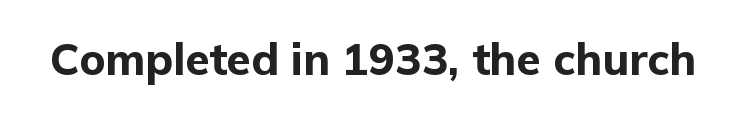
The tracking reads as untouched default to a designer's eye. Only glyphs here, with clear space below each row. The font's upright variant was chosen for this text. Compared with an ordinary text face, these strokes are far heavier — a full bold.
